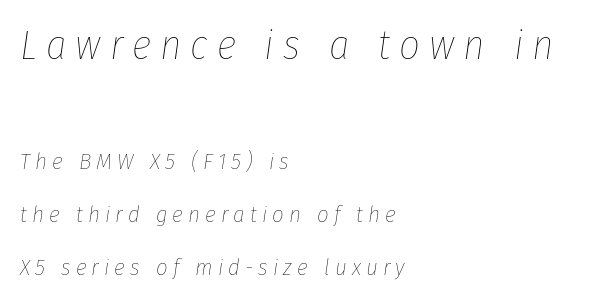
{"italic": "yes", "lean": "right", "slant_degrees": 8, "bold": "no", "weight": "thin", "width": "condensed", "stroke_contrast": "low", "x_height": "medium", "monospaced": "no", "underline": "no", "align": "left", "line_spacing": "loose", "line_spacing_ratio": 2.3, "letter_spacing": "wide", "letter_spacing_em": 0.22, "larger_block": "first", "size_ratio": 1.78, "glyph_px": 41}
